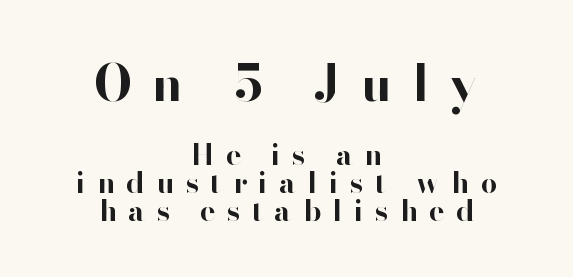
{"serif": "no", "italic": "no", "bold": "yes", "weight": "bold", "width": "normal", "stroke_contrast": "high", "x_height": "small", "monospaced": "no", "underline": "no", "align": "center", "line_spacing": "tight", "line_spacing_ratio": 0.96, "letter_spacing": "wide", "letter_spacing_em": 0.4, "larger_block": "first", "size_ratio": 1.72, "glyph_px": 50}
